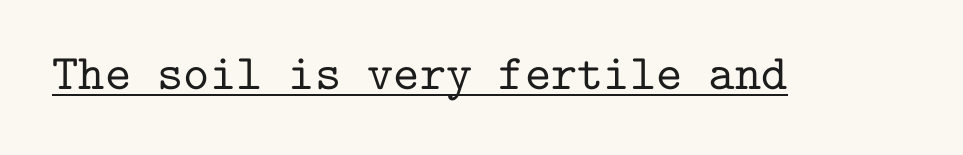
Q: Is the text italic (slanted)? A: No, it is upright.
Q: Is the typeface a serif or a sans-serif typeface? A: Serif.
Q: Is the text underlined? A: Yes.
Q: Is the spacing between letters normal or unusually wide? A: Normal.
Q: Width (condensed, normal, or wide)? A: Normal.
Q: Stroke contrast? A: Low.
Q: x-height? A: Medium.
Q: Monospaced? A: Yes.
